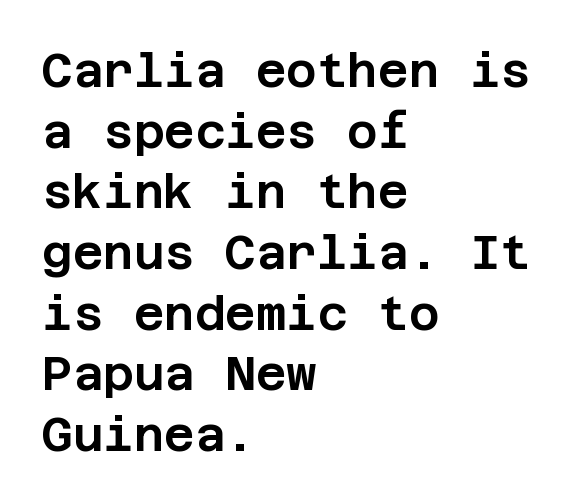
The image shows 47 px sans-serif type, upright; set left-aligned, normal line spacing (1.29x), normal letter spacing, not underlined; low stroke contrast and a large x-height.
